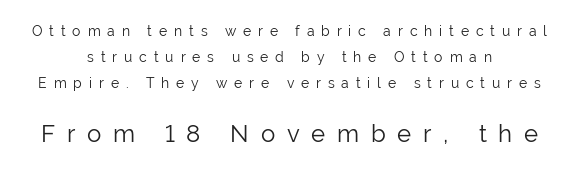
Is the stroke heavy? The answer is a plain regular-or-lighter. Does the lettering tilt? It doesn't — this is upright. The rag falls on both sides of this text block equally. Tracking here is generous; glyphs stand well apart from one another.
